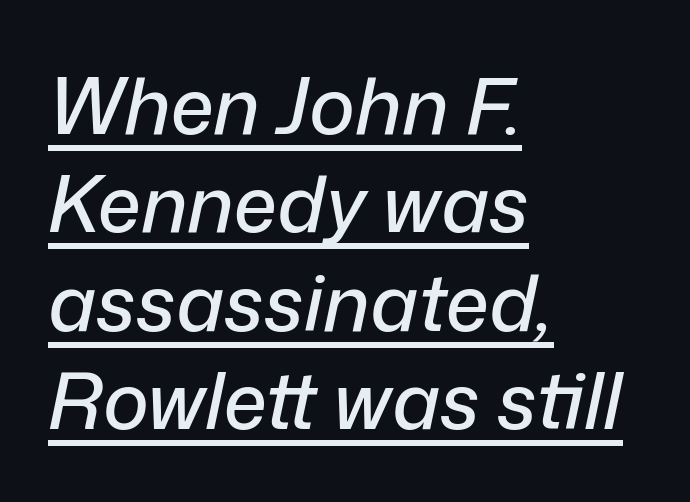
{"italic": "yes", "lean": "right", "slant_degrees": 12, "width": "normal", "stroke_contrast": "low", "x_height": "medium", "monospaced": "no", "underline": "yes", "align": "left", "line_spacing": "normal", "line_spacing_ratio": 1.26, "letter_spacing": "normal", "letter_spacing_em": 0.0, "glyph_px": 78}
